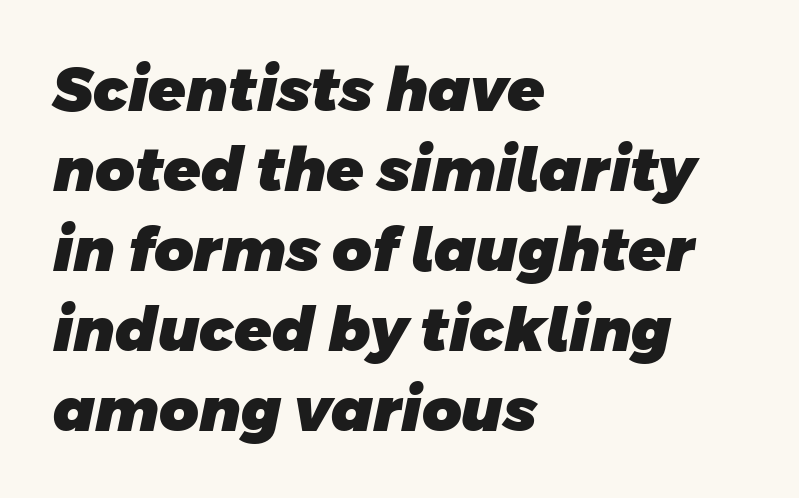
Q: Is the text bold? A: Yes.
Q: Is the typeface a serif or a sans-serif typeface? A: Sans-serif.
Q: Is the text underlined? A: No.
Q: How is the paragraph aligned? A: Left-aligned.
Q: Is the spacing between letters normal or unusually wide? A: Normal.
Q: Is the spacing between lines tight, normal or loose? A: Normal.
Q: Width (condensed, normal, or wide)? A: Normal.
Q: Stroke contrast? A: Low.
Q: x-height? A: Large.
Q: Monospaced? A: No.
